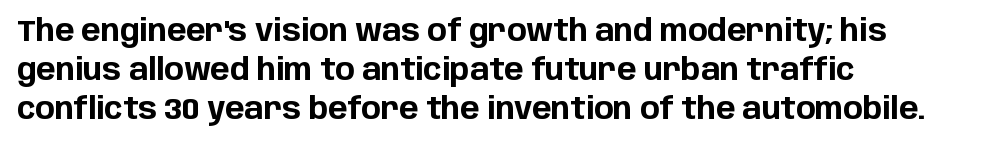
Nope, not italic — everything's standing straight. Descenders hang freely into open space. Note the varied advance widths — an 'i' is clearly narrower than an 'm'. Regular leading.
